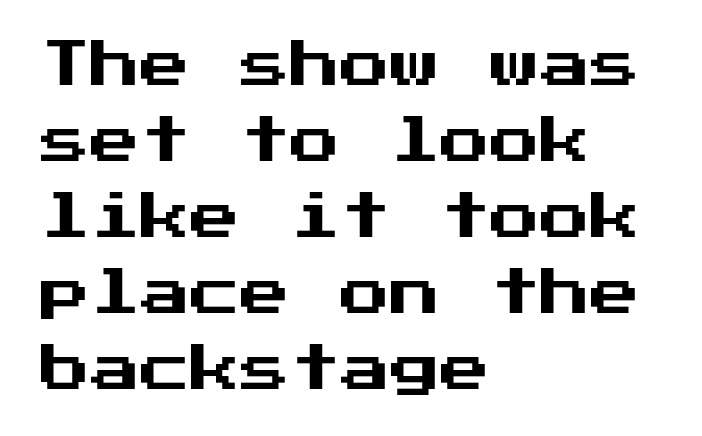
Bare-footed words on every line. This sample uses a sans-serif face. A classic flush-left, rag-right setting is used for this passage. A typesetter would mark this as roman, not italic. This sample uses plain, unmodified letter spacing. Regular leading.
